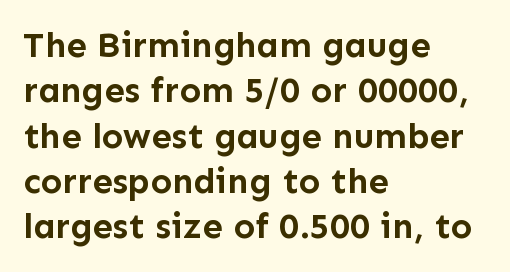
The image shows 36 px semibold sans-serif type, upright; set left-aligned, normal line spacing (1.26x), normal letter spacing, not underlined; low stroke contrast and a medium x-height.
